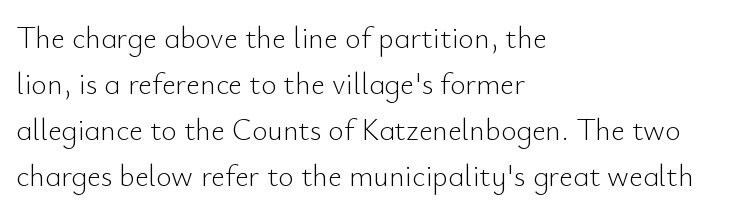
The image shows 30 px light sans-serif type, upright; set left-aligned, normal line spacing (1.53x), normal letter spacing, not underlined; low stroke contrast and a small x-height.
